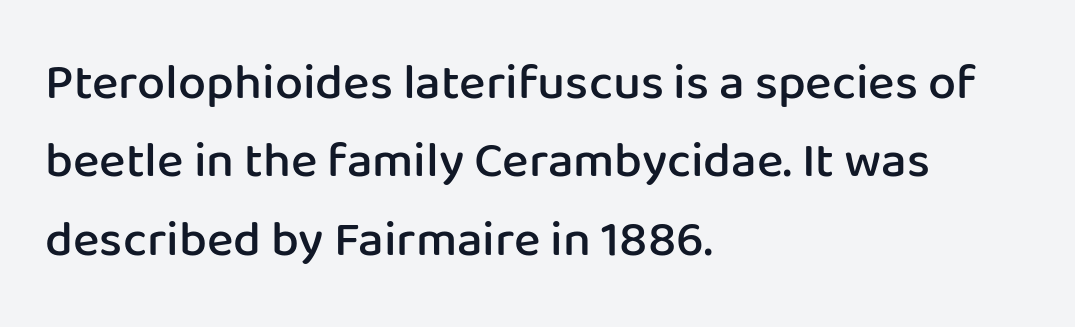
The designer left line spacing at the default. Short and long lines alike share a common starting point at left. Tracking here is standard; glyphs follow each other at the usual distance. In terms of letterform style, serifs are entirely absent.
